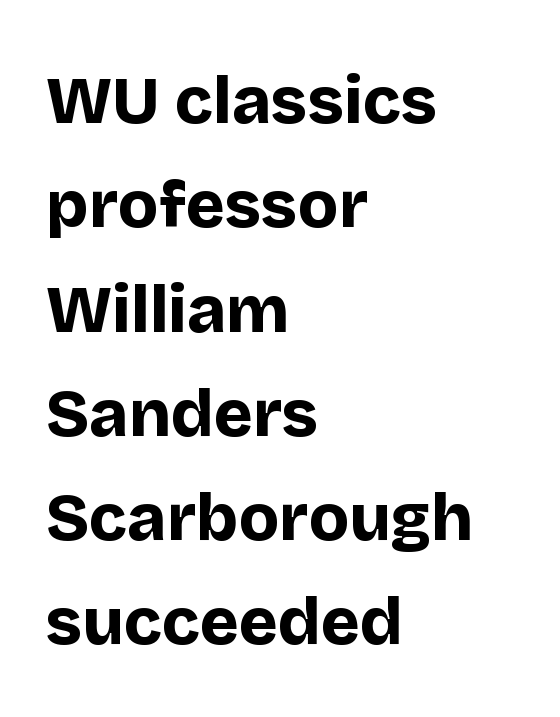
The image shows 66 px bold sans-serif type, upright; set left-aligned, normal line spacing (1.58x), normal letter spacing, not underlined; low stroke contrast and a large x-height.
